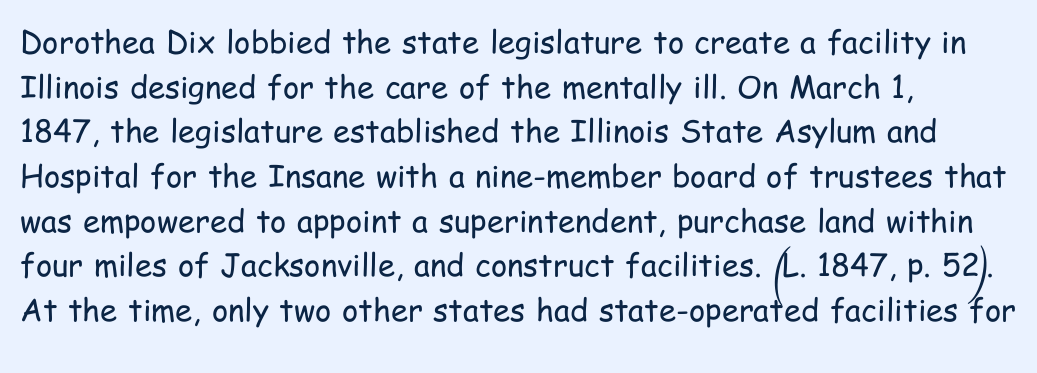
{"serif": "no", "italic": "no", "bold": "no", "weight": "regular", "width": "condensed", "stroke_contrast": "low", "x_height": "medium", "monospaced": "no", "underline": "no", "align": "left", "line_spacing": "normal", "line_spacing_ratio": 1.44, "letter_spacing": "normal", "letter_spacing_em": 0.0, "glyph_px": 31}
